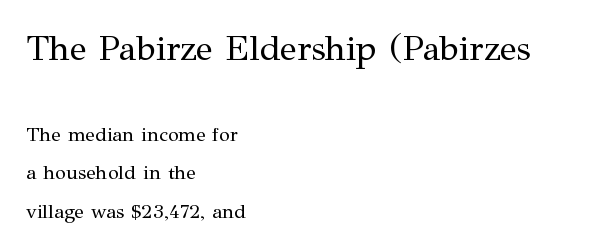
Q: Is the text bold? A: No.
Q: Is the text italic (slanted)? A: No, it is upright.
Q: Is the typeface a serif or a sans-serif typeface? A: Serif.
Q: Is the text underlined? A: No.
Q: How is the paragraph aligned? A: Left-aligned.
Q: Is the spacing between letters normal or unusually wide? A: Normal.
Q: Is the spacing between lines tight, normal or loose? A: Loose.
Q: Which block of text is set in a larger size, the first (top) or the second (bottom)? A: The first (top) one.
Q: Width (condensed, normal, or wide)? A: Normal.
Q: Stroke contrast? A: Medium.
Q: x-height? A: Medium.
Q: Monospaced? A: No.
